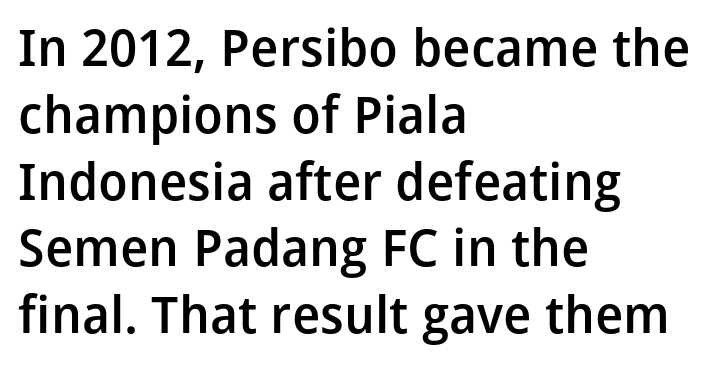
The image shows 51 px semibold sans-serif type, upright; set left-aligned, normal line spacing (1.31x), normal letter spacing, not underlined; low stroke contrast and a medium x-height.
